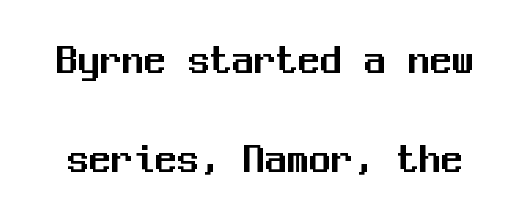
Q: Is the text italic (slanted)? A: No, it is upright.
Q: Is the typeface a serif or a sans-serif typeface? A: Sans-serif.
Q: Is the text underlined? A: No.
Q: Is the spacing between letters normal or unusually wide? A: Normal.
Q: Is the spacing between lines tight, normal or loose? A: Loose.
Q: Width (condensed, normal, or wide)? A: Normal.
Q: Stroke contrast? A: Medium.
Q: x-height? A: Medium.
Q: Monospaced? A: Yes.
